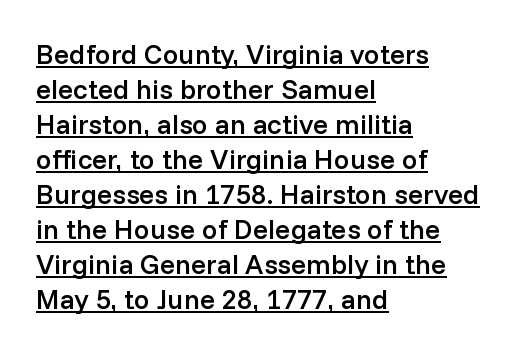
The image shows 28 px semibold sans-serif type, upright; set left-aligned, normal line spacing (1.25x), normal letter spacing, underlined; low stroke contrast and a medium x-height.
